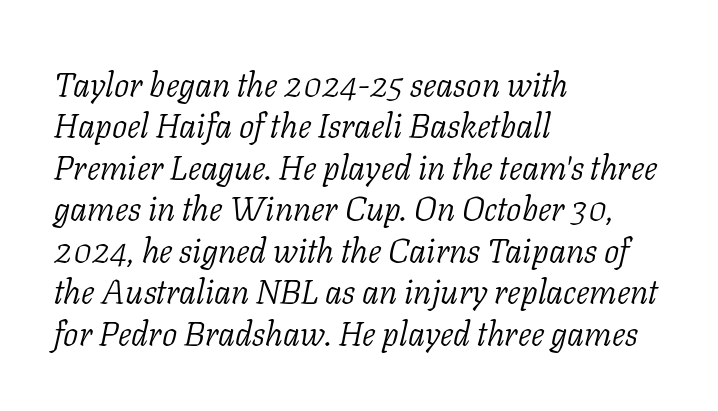
The image shows 34 px light serif type, italic (leaning right); set left-aligned, line spacing 1.22x, normal letter spacing, not underlined; low stroke contrast and a medium x-height.
